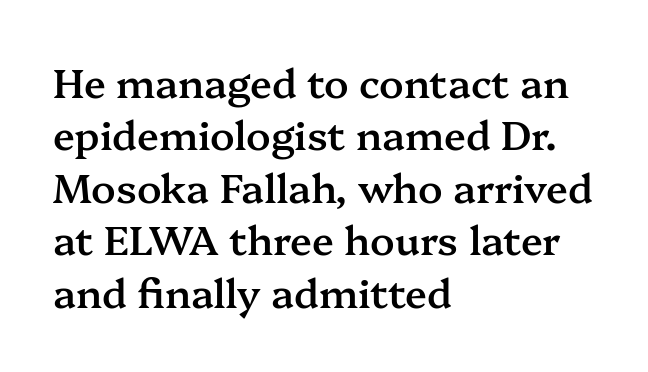
Proportional: the letters do not fall into vertical columns. Every character sits straight up, as roman type does. Semibold letterforms, between regular and bold. A typesetter would label this face a serif.
